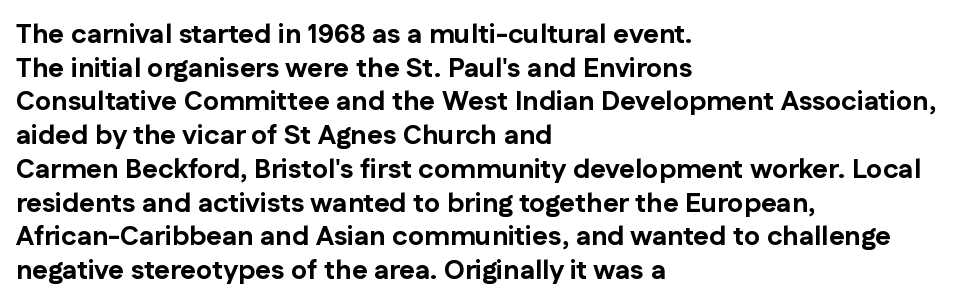
{"italic": "no", "bold": "yes", "underline": "no", "align": "left", "line_spacing": "normal", "line_spacing_ratio": 1.25, "letter_spacing": "normal", "letter_spacing_em": 0.0, "glyph_px": 27}
